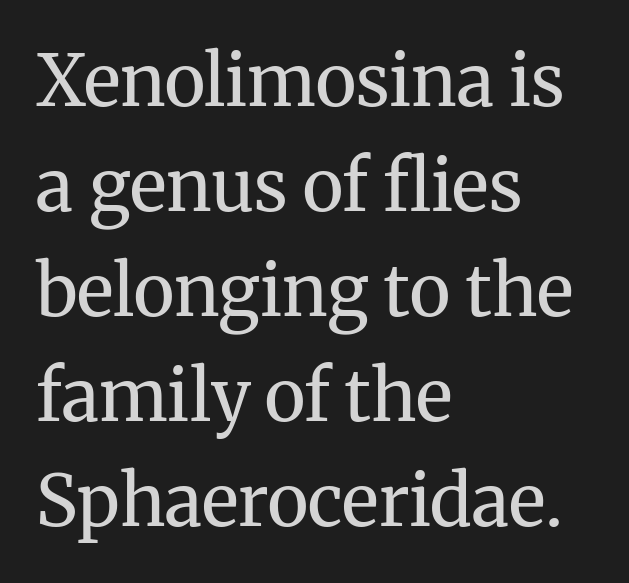
{"serif": "yes", "italic": "no", "bold": "no", "weight": "regular", "width": "normal", "stroke_contrast": "medium", "x_height": "medium", "monospaced": "no", "underline": "no", "align": "left", "line_spacing": "normal", "line_spacing_ratio": 1.48, "letter_spacing": "normal", "letter_spacing_em": 0.0, "glyph_px": 71}
